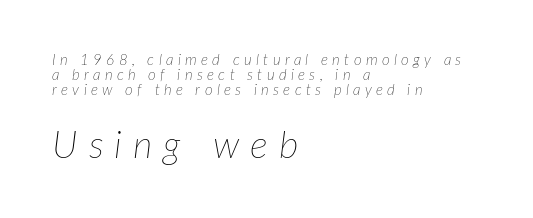
{"italic": "yes", "lean": "right", "slant_degrees": 7, "bold": "no", "weight": "thin", "width": "normal", "stroke_contrast": "low", "x_height": "medium", "monospaced": "no", "underline": "no", "align": "left", "line_spacing": "tight", "line_spacing_ratio": 0.99, "letter_spacing": "wide", "letter_spacing_em": 0.29, "larger_block": "second", "size_ratio": 2.53, "glyph_px": 38}
